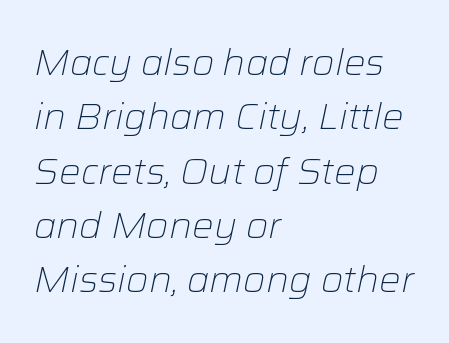
Q: Is the text bold? A: No.
Q: Is the text italic (slanted)? A: Yes, it leans right by about 12 degrees.
Q: Is the text underlined? A: No.
Q: How is the paragraph aligned? A: Left-aligned.
Q: Is the spacing between letters normal or unusually wide? A: Normal.
Q: Is the spacing between lines tight, normal or loose? A: Normal.
Q: Width (condensed, normal, or wide)? A: Normal.
Q: Stroke contrast? A: Low.
Q: x-height? A: Medium.
Q: Monospaced? A: No.
